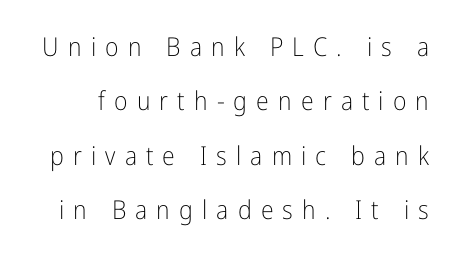
Q: Is the text bold? A: No.
Q: Is the text italic (slanted)? A: No, it is upright.
Q: Is the text underlined? A: No.
Q: Is the spacing between letters normal or unusually wide? A: Unusually wide.
Q: Is the spacing between lines tight, normal or loose? A: Loose.
